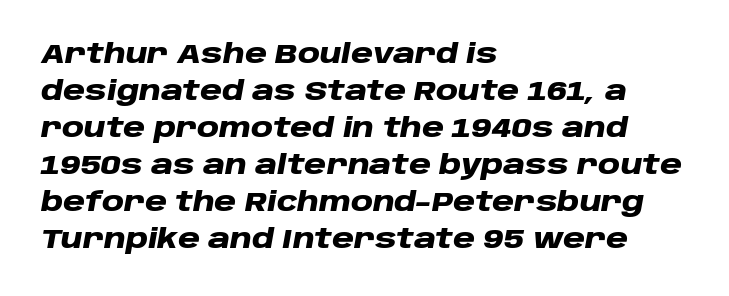
The image shows 27 px bold type, italic (leaning right); set left-aligned, normal line spacing (1.37x), normal letter spacing, not underlined.
